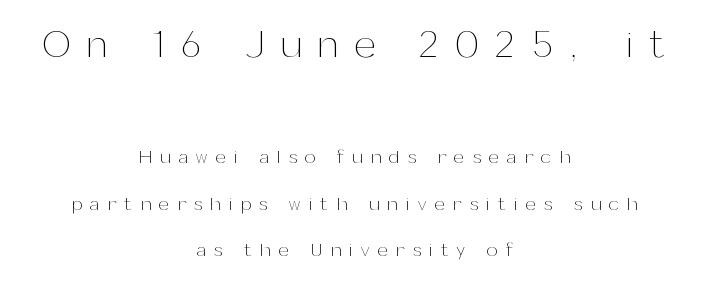
Each row of text sits above clean, open space. Does extra space separate the letters? Yes, quite a lot of it. Is the lower block the larger one? No — the upper block carries the bigger type. The typesetting does not lean heavy: it is not bold.
